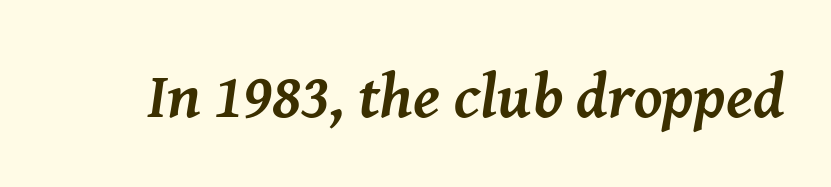
Q: Is the text bold? A: Yes.
Q: Is the text italic (slanted)? A: Yes, it leans right by about 8 degrees.
Q: Is the typeface a serif or a sans-serif typeface? A: Serif.
Q: Is the text underlined? A: No.
Q: Is the spacing between letters normal or unusually wide? A: Normal.
Q: Width (condensed, normal, or wide)? A: Normal.
Q: Stroke contrast? A: Medium.
Q: x-height? A: Medium.
Q: Monospaced? A: No.
